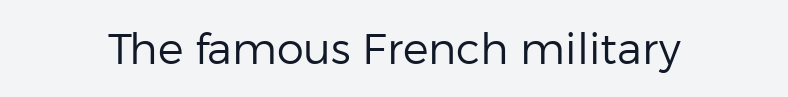
The glyphs in this specimen are sans serif. This is roman type, the default non-slanted kind. Stems and bowls with no extra thickness — not bold. Honestly, the letter spacing is just normal — you wouldn't notice it. The face used here is proportionally spaced, like ordinary book or web type.
